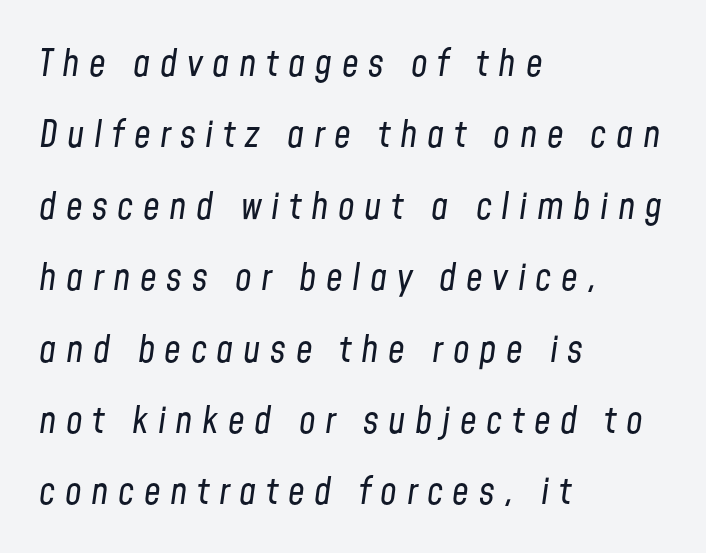
The rag falls on the right side of this text block. The strokes carry an ordinary text weight at most. Slant detected: the letters are inclined. Does extra space separate the letters? Yes, quite a lot of it. Summary of vertical rhythm: relaxed, with wide interline spacing. This sample has the flowing, uneven cadence of proportional lettering.
